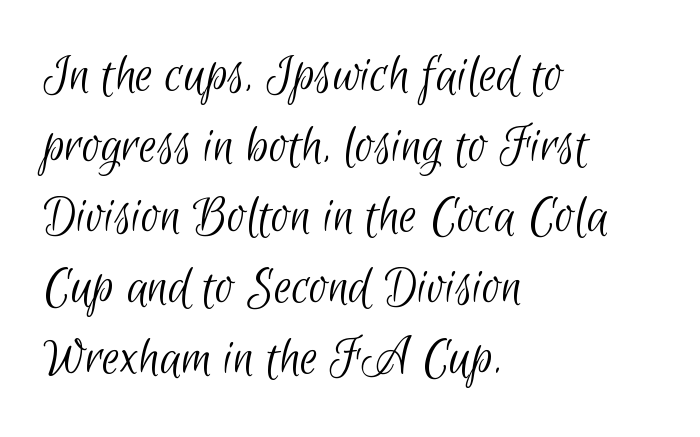
{"serif": "no", "bold": "no", "weight": "light", "width": "condensed", "stroke_contrast": "low", "x_height": "small", "monospaced": "no", "underline": "no", "align": "left", "line_spacing_ratio": 1.24, "letter_spacing": "normal", "letter_spacing_em": 0.0, "glyph_px": 57}
